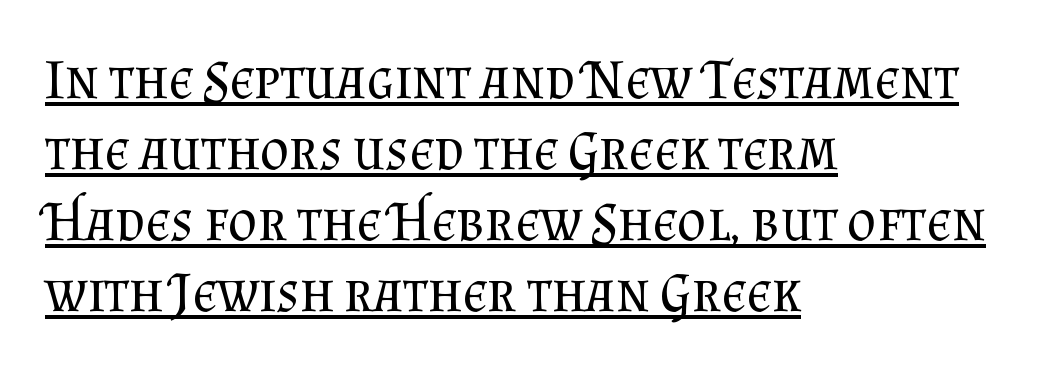
Somebody hit Ctrl+U on this one — the words are underlined. The weight tops out at a normal text grade. The font's upright variant was chosen for this text. Observe the serifs anchoring each vertical stroke in this sample.
